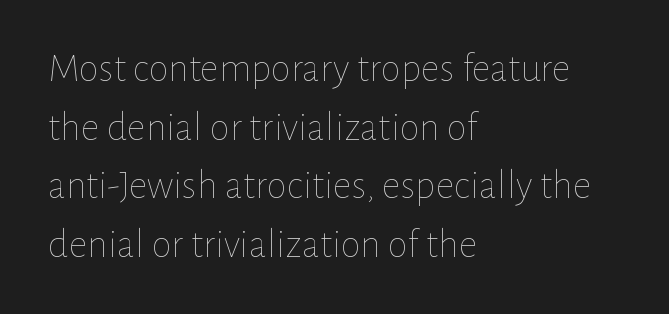
No word sits above an underline. This is the regular roman posture of the typeface. This sample has the flowing, uneven cadence of proportional lettering. Weight class: somewhere from thin through regular.
